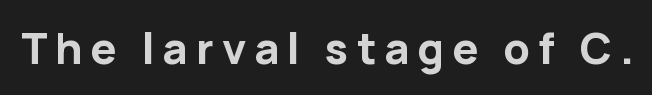
Q: Is the text bold? A: Yes.
Q: Is the text italic (slanted)? A: No, it is upright.
Q: Is the typeface a serif or a sans-serif typeface? A: Sans-serif.
Q: Is the text underlined? A: No.
Q: Width (condensed, normal, or wide)? A: Normal.
Q: Stroke contrast? A: Low.
Q: x-height? A: Medium.
Q: Monospaced? A: No.
